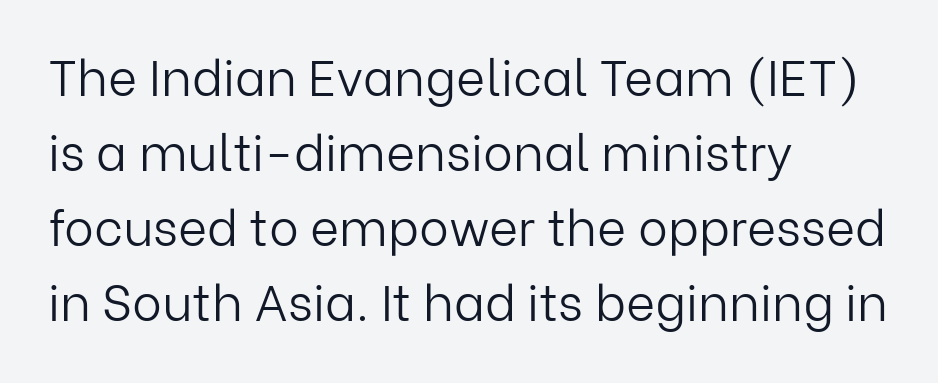
{"serif": "no", "italic": "no", "bold": "no", "weight": "light", "width": "normal", "stroke_contrast": "low", "x_height": "medium", "monospaced": "no", "underline": "no", "align": "left", "line_spacing": "normal", "line_spacing_ratio": 1.5, "letter_spacing": "normal", "letter_spacing_em": 0.0, "glyph_px": 50}
